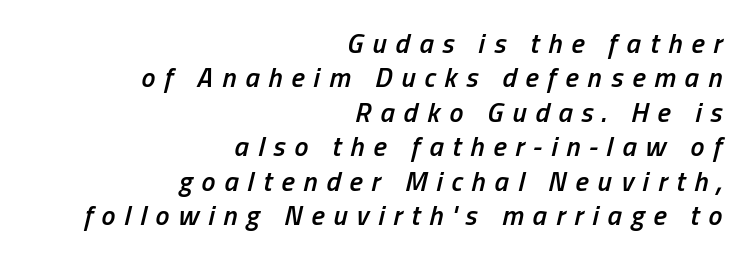
The image shows 28 px semibold, condensed type, italic (leaning right); set right-aligned, line spacing 1.23x, unusually wide letter spacing (+0.32 em), not underlined; low stroke contrast and a medium x-height.
